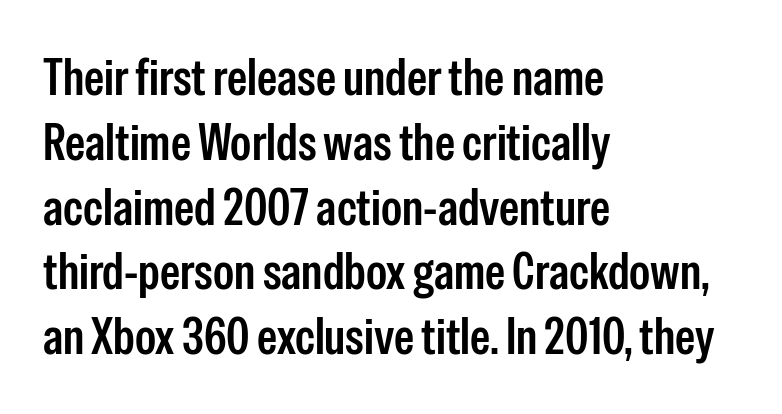
Q: Is the text italic (slanted)? A: No, it is upright.
Q: Is the typeface a serif or a sans-serif typeface? A: Sans-serif.
Q: Is the text underlined? A: No.
Q: How is the paragraph aligned? A: Left-aligned.
Q: Is the spacing between letters normal or unusually wide? A: Normal.
Q: Is the spacing between lines tight, normal or loose? A: Normal.
Q: Width (condensed, normal, or wide)? A: Condensed.
Q: Stroke contrast? A: Low.
Q: x-height? A: Medium.
Q: Monospaced? A: No.
